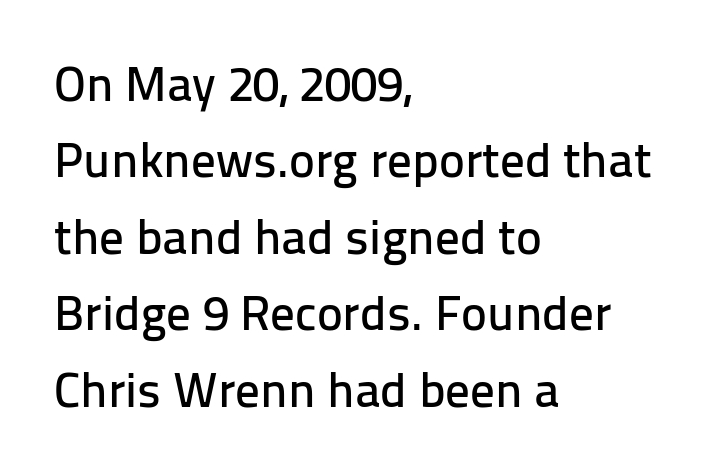
The image shows 49 px sans-serif type, upright; set left-aligned, normal line spacing (1.56x), normal letter spacing, not underlined; low stroke contrast and a medium x-height.
